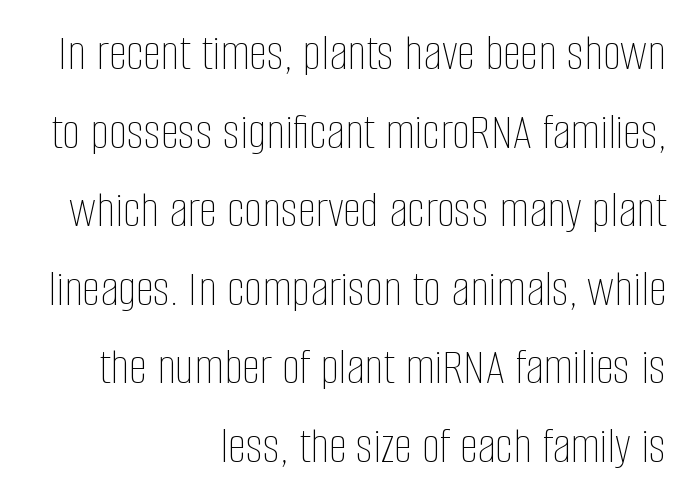
{"italic": "no", "bold": "no", "weight": "thin", "width": "condensed", "stroke_contrast": "low", "x_height": "large", "monospaced": "no", "underline": "no", "align": "right", "line_spacing": "normal", "line_spacing_ratio": 1.51, "letter_spacing": "normal", "letter_spacing_em": 0.0, "glyph_px": 52}
